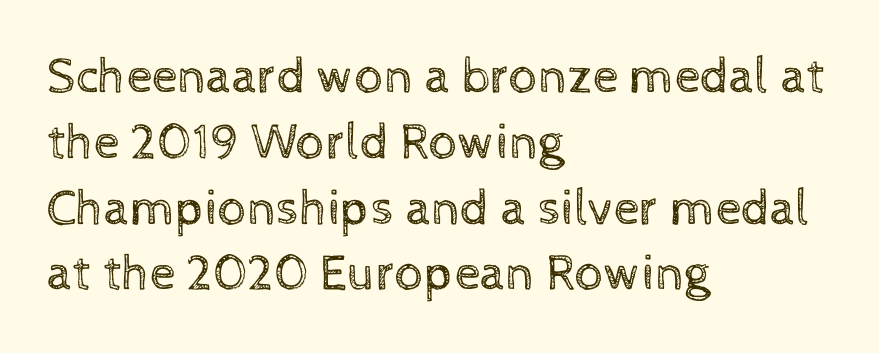
The horizontal fit of the characters is conventional and even. Designer's note — italics off, roman on. The zone under the glyphs is completely vacant. These lines are rendered in a variable-pitch font.
